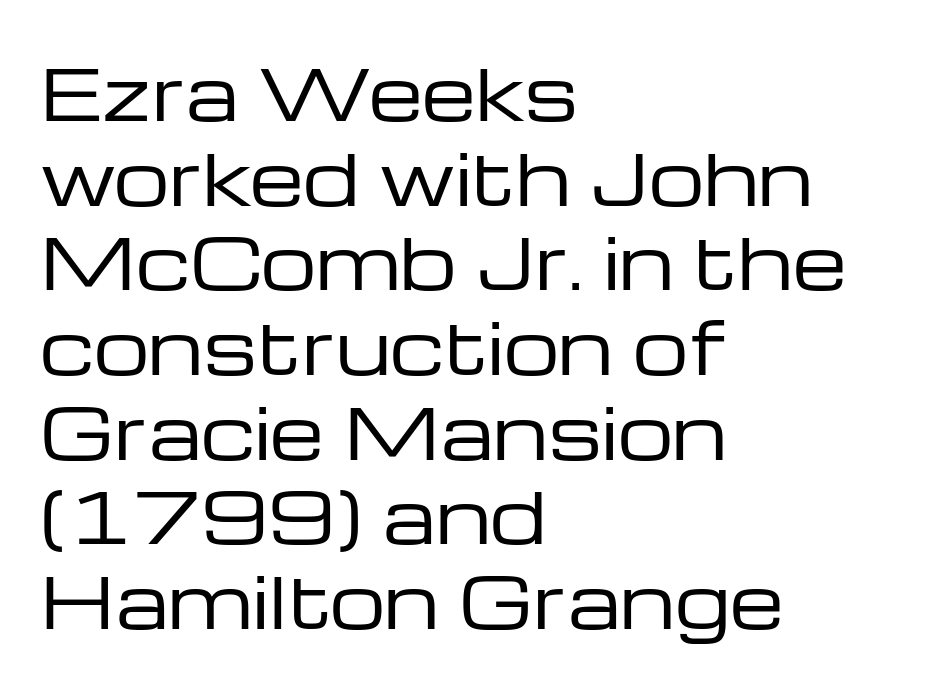
Decoration check: the copy has no underline. Vertical stems look standard width or narrower in stroke. Alignment: flush left. Each letter keeps its own natural width here, so spacing adapts to shape. Type style note: lacks serifs.
